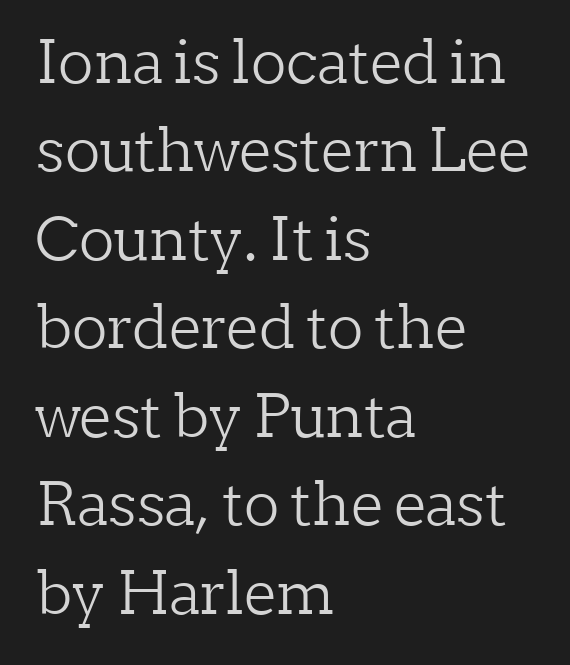
{"serif": "yes", "italic": "no", "bold": "no", "weight": "light", "width": "normal", "stroke_contrast": "low", "x_height": "medium", "monospaced": "no", "underline": "no", "align": "left", "line_spacing": "normal", "line_spacing_ratio": 1.5, "letter_spacing": "normal", "letter_spacing_em": 0.0, "glyph_px": 59}
